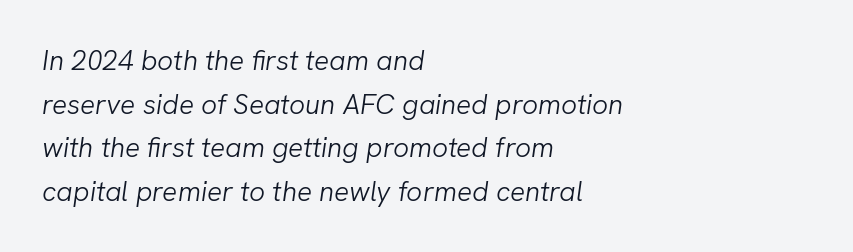
The image shows 28 px light type, italic (leaning right); set left-aligned, normal line spacing (1.56x), normal letter spacing, not underlined; low stroke contrast and a medium x-height.
